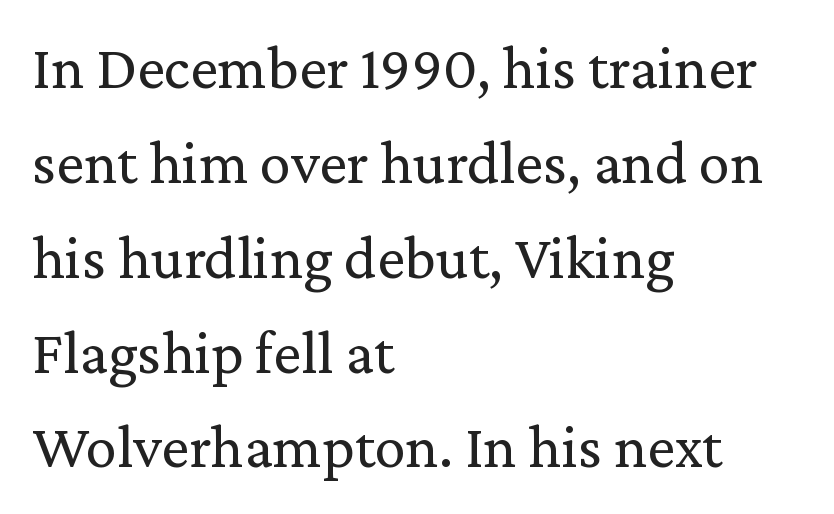
The image shows 62 px regular-weight serif type, upright; set left-aligned, normal line spacing (1.53x), normal letter spacing, not underlined; low stroke contrast and a medium x-height.
